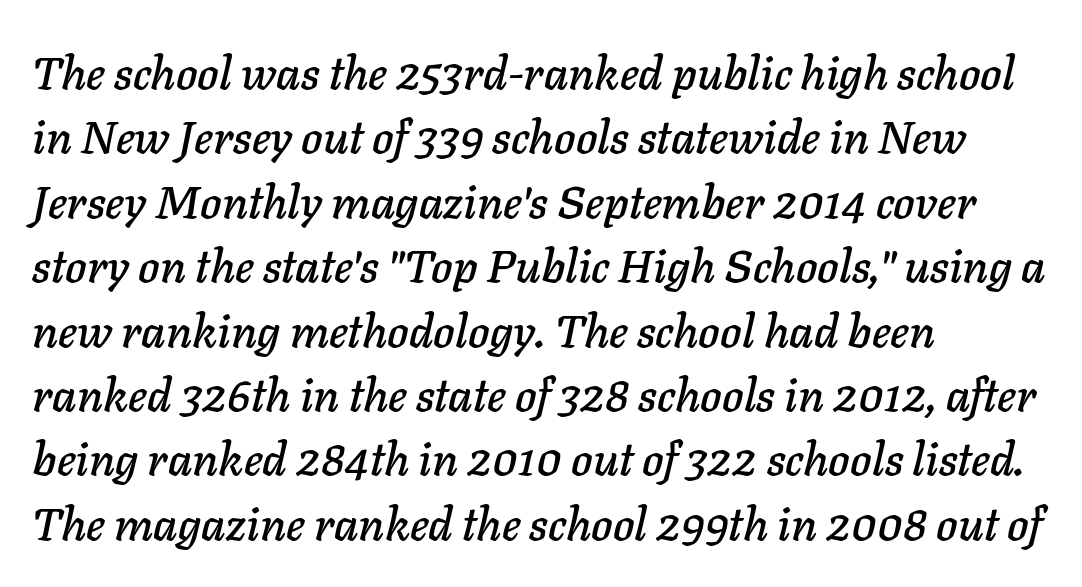
Q: Is the text italic (slanted)? A: Yes, it leans right by about 11 degrees.
Q: Is the text underlined? A: No.
Q: How is the paragraph aligned? A: Left-aligned.
Q: Is the spacing between letters normal or unusually wide? A: Normal.
Q: Is the spacing between lines tight, normal or loose? A: Normal.
Q: Width (condensed, normal, or wide)? A: Normal.
Q: Stroke contrast? A: Low.
Q: x-height? A: Medium.
Q: Monospaced? A: No.
